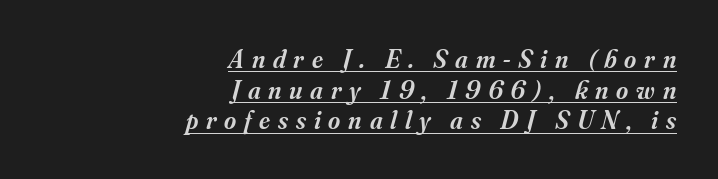
Q: Is the text bold? A: Semi-bold.
Q: Is the text italic (slanted)? A: Yes, it leans right by about 16 degrees.
Q: Is the text underlined? A: Yes.
Q: How is the paragraph aligned? A: Right-aligned.
Q: Is the spacing between letters normal or unusually wide? A: Unusually wide.
